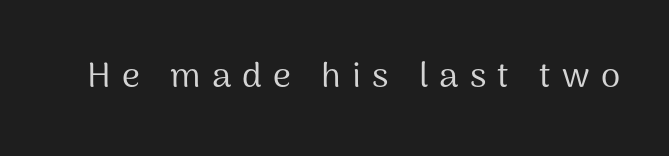
The line texture is sparse and dotted thanks to wide tracking. Spacing verdict: proportional, widths tailored to each character. The baseline area is clear. Serif or sans? Sans — the stroke terminals are bare.
